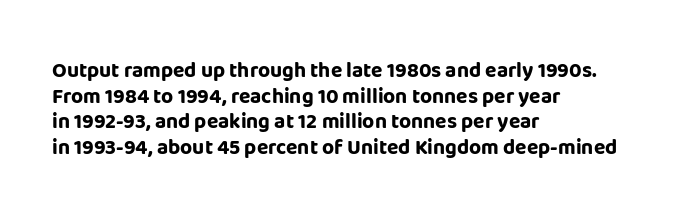
{"italic": "no", "bold": "yes", "underline": "no", "align": "left", "line_spacing_ratio": 1.22, "letter_spacing": "normal", "letter_spacing_em": 0.0, "glyph_px": 21}
